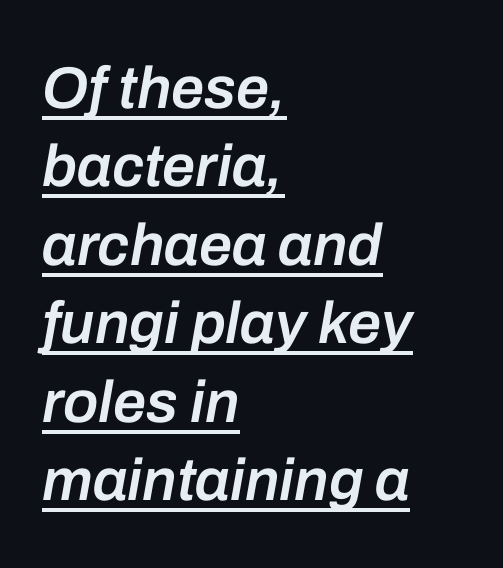
Q: Is the text bold? A: Semi-bold.
Q: Is the text italic (slanted)? A: Yes, it leans right by about 10 degrees.
Q: Is the text underlined? A: Yes.
Q: How is the paragraph aligned? A: Left-aligned.
Q: Is the spacing between letters normal or unusually wide? A: Normal.
Q: Is the spacing between lines tight, normal or loose? A: Normal.
Q: Width (condensed, normal, or wide)? A: Normal.
Q: Stroke contrast? A: Low.
Q: x-height? A: Medium.
Q: Monospaced? A: No.
